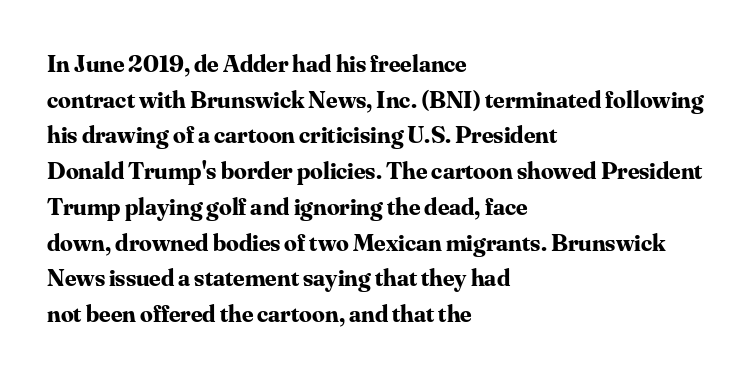
Q: Is the text bold? A: Yes.
Q: Is the text italic (slanted)? A: No, it is upright.
Q: Is the text underlined? A: No.
Q: How is the paragraph aligned? A: Left-aligned.
Q: Is the spacing between letters normal or unusually wide? A: Normal.
Q: Is the spacing between lines tight, normal or loose? A: Normal.
